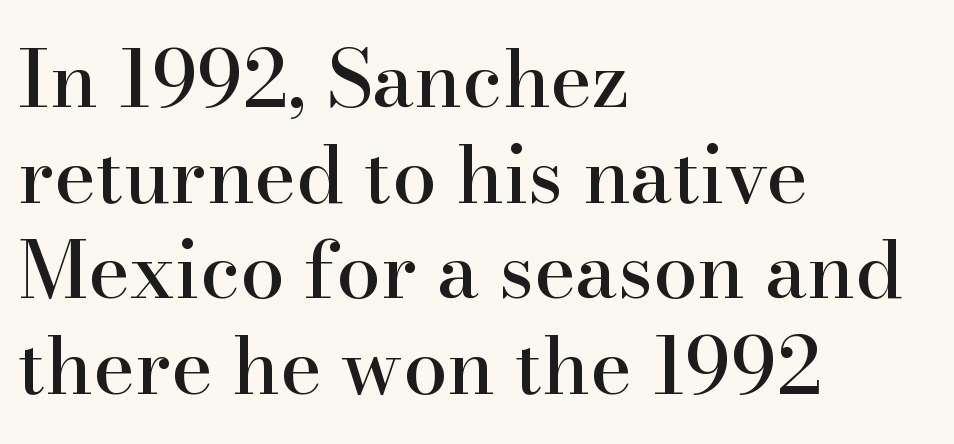
Q: Is the text italic (slanted)? A: No, it is upright.
Q: Is the typeface a serif or a sans-serif typeface? A: Serif.
Q: Is the text underlined? A: No.
Q: How is the paragraph aligned? A: Left-aligned.
Q: Is the spacing between letters normal or unusually wide? A: Normal.
Q: Width (condensed, normal, or wide)? A: Normal.
Q: Stroke contrast? A: High.
Q: x-height? A: Small.
Q: Monospaced? A: No.
